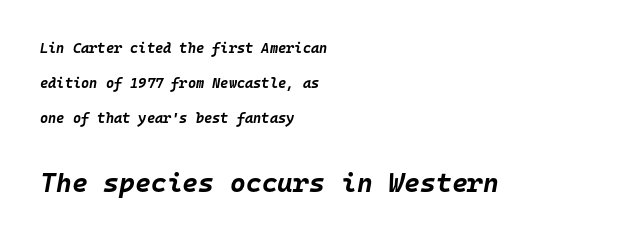
The image shows 27 px bold type, italic (leaning right); set left-aligned, loose line spacing (2.49x), normal letter spacing, not underlined; the second (bottom) block is 1.93x larger.
